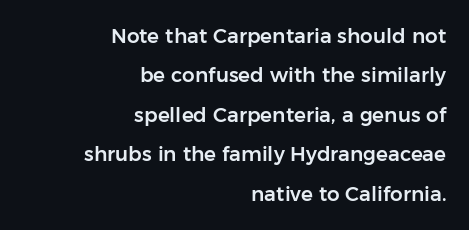
{"italic": "no", "underline": "no", "align": "right", "line_spacing": "loose", "line_spacing_ratio": 1.97, "letter_spacing": "normal", "letter_spacing_em": 0.0, "glyph_px": 20}
